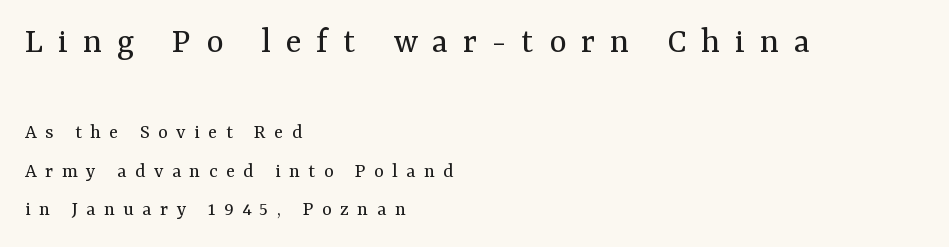
Q: Is the text bold? A: No.
Q: Is the text italic (slanted)? A: No, it is upright.
Q: Is the typeface a serif or a sans-serif typeface? A: Serif.
Q: Is the text underlined? A: No.
Q: How is the paragraph aligned? A: Left-aligned.
Q: Is the spacing between letters normal or unusually wide? A: Unusually wide.
Q: Which block of text is set in a larger size, the first (top) or the second (bottom)? A: The first (top) one.
Q: Width (condensed, normal, or wide)? A: Normal.
Q: Stroke contrast? A: Medium.
Q: x-height? A: Medium.
Q: Monospaced? A: No.
